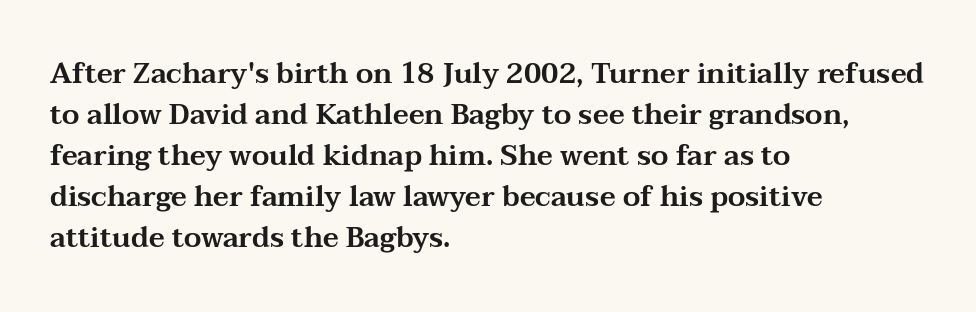
Q: Is the text italic (slanted)? A: No, it is upright.
Q: Is the typeface a serif or a sans-serif typeface? A: Serif.
Q: Is the text underlined? A: No.
Q: How is the paragraph aligned? A: Left-aligned.
Q: Is the spacing between letters normal or unusually wide? A: Normal.
Q: Is the spacing between lines tight, normal or loose? A: Normal.
Q: Width (condensed, normal, or wide)? A: Wide.
Q: Stroke contrast? A: Medium.
Q: x-height? A: Medium.
Q: Monospaced? A: No.
